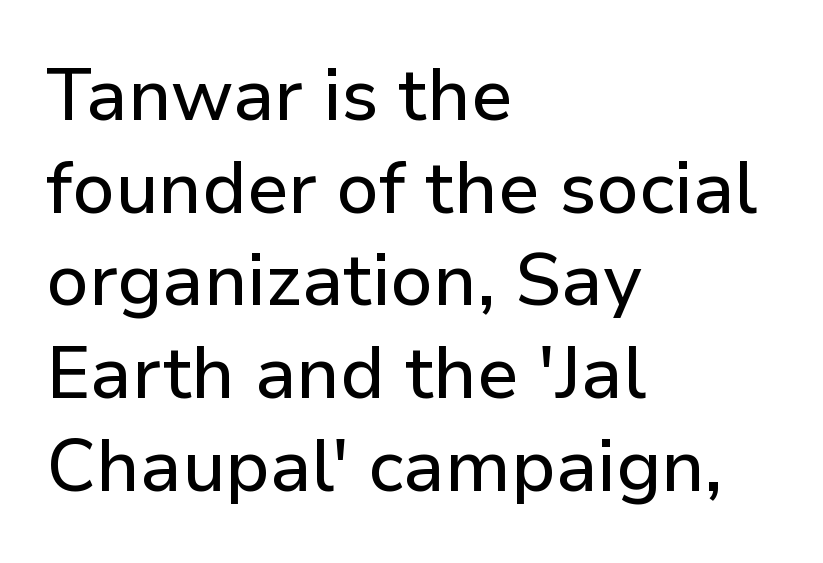
Q: Is the text italic (slanted)? A: No, it is upright.
Q: Is the typeface a serif or a sans-serif typeface? A: Sans-serif.
Q: Is the text underlined? A: No.
Q: How is the paragraph aligned? A: Left-aligned.
Q: Is the spacing between letters normal or unusually wide? A: Normal.
Q: Is the spacing between lines tight, normal or loose? A: Normal.
Q: Width (condensed, normal, or wide)? A: Normal.
Q: Stroke contrast? A: Low.
Q: x-height? A: Medium.
Q: Monospaced? A: No.
